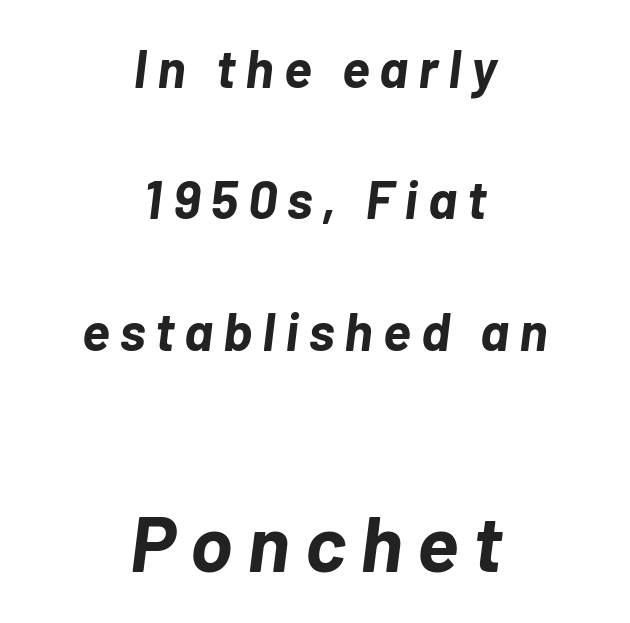
The image shows 79 px bold type, italic (leaning right); set centered, loose line spacing (2.48x), not underlined; the second (bottom) block is 1.49x larger; low stroke contrast and a medium x-height.
